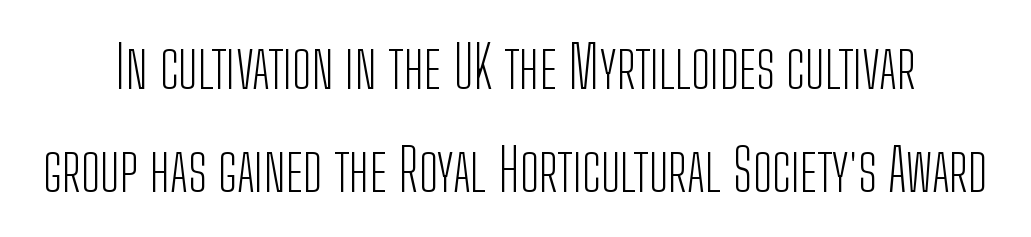
The space beneath each line is pristine and unruled. I'd call this a sans setting — the letters go barefoot. The face used here is proportionally spaced, like ordinary book or web type. Compared with a typical body face, this is equally light or lighter still. If you drew a line through each stem, it would be perfectly vertical.
